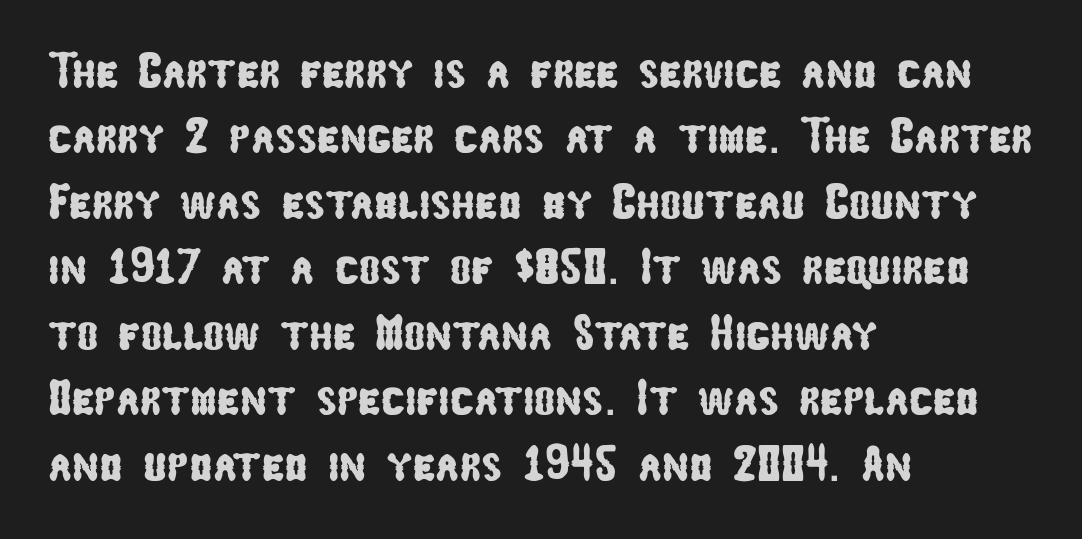
Q: Is the typeface a serif or a sans-serif typeface? A: Sans-serif.
Q: Is the text underlined? A: No.
Q: How is the paragraph aligned? A: Left-aligned.
Q: Is the spacing between letters normal or unusually wide? A: Normal.
Q: Is the spacing between lines tight, normal or loose? A: Normal.
Q: Width (condensed, normal, or wide)? A: Condensed.
Q: Stroke contrast? A: Low.
Q: x-height? A: Medium.
Q: Monospaced? A: No.
